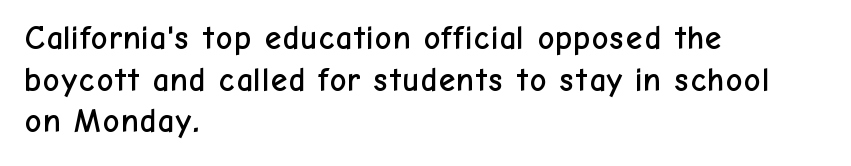
{"serif": "no", "italic": "no", "width": "normal", "stroke_contrast": "low", "x_height": "medium", "monospaced": "no", "underline": "no", "align": "left", "line_spacing": "normal", "line_spacing_ratio": 1.26, "letter_spacing": "normal", "letter_spacing_em": 0.0, "glyph_px": 33}
